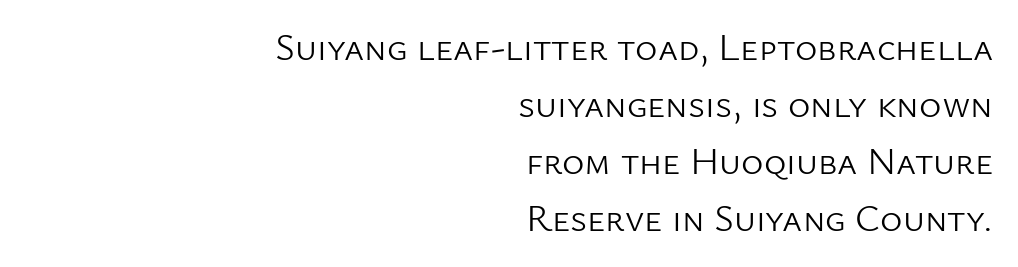
The cut favours lightness, reaching ordinary text weight at its darkest. Varying glyph widths throughout — classic text-font behaviour. Horizontal bands of white between lines are of average thickness. Students, note that the glyphs here touch the page at normal intervals. Serif or sans? Sans — the stroke terminals are bare.
